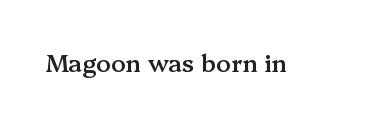
The image shows 24 px text type, upright; set normal letter spacing, not underlined.
